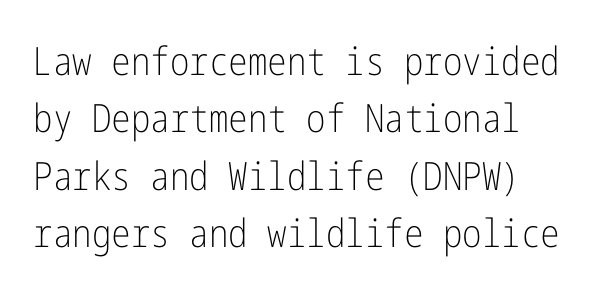
The image shows 39 px light, condensed sans-serif type, upright; set left-aligned, normal line spacing (1.47x), normal letter spacing, not underlined; low stroke contrast and a medium x-height.
